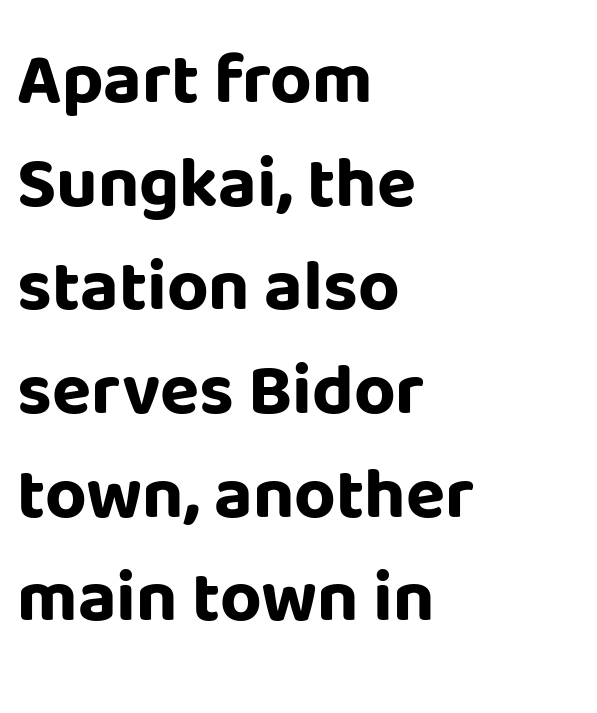
Q: Is the text bold? A: Yes.
Q: Is the text italic (slanted)? A: No, it is upright.
Q: Is the typeface a serif or a sans-serif typeface? A: Sans-serif.
Q: Is the text underlined? A: No.
Q: How is the paragraph aligned? A: Left-aligned.
Q: Is the spacing between letters normal or unusually wide? A: Normal.
Q: Is the spacing between lines tight, normal or loose? A: Normal.
Q: Width (condensed, normal, or wide)? A: Normal.
Q: Stroke contrast? A: Low.
Q: x-height? A: Large.
Q: Monospaced? A: No.
